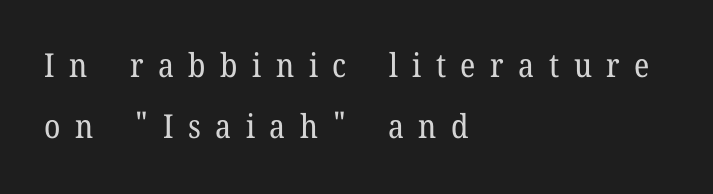
Yep, those are serifs on the letters. Horizontally, the lines are justified to the leading edge only. No heavy texture on the line: the type isn't bold. Ordinary non-slanted type is in use. Think of a printed novel: that variable character pitch is what you see here. Does extra space separate the letters? Yes, quite a lot of it.
